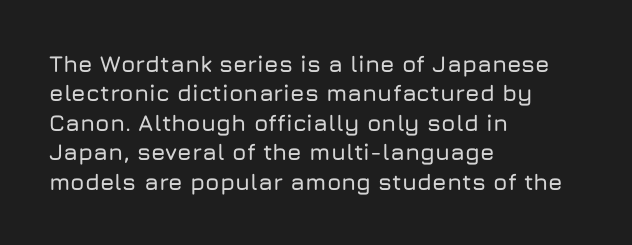
The image shows 23 px text type, upright; set left-aligned, normal line spacing (1.28x), normal letter spacing, not underlined.
